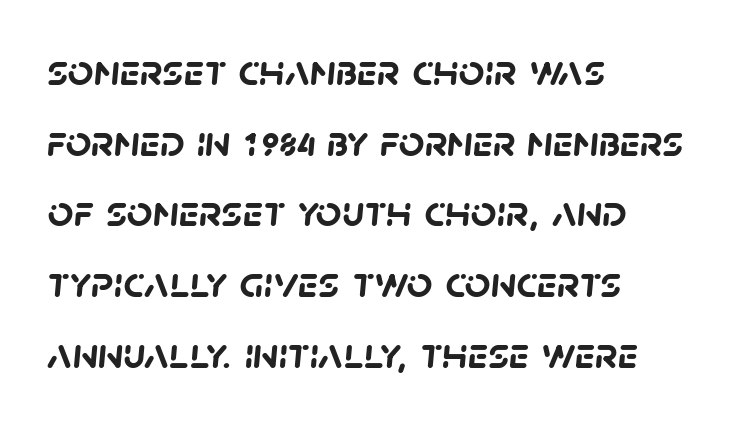
The image shows 45 px semibold sans-serif type; set left-aligned, normal line spacing (1.57x), normal letter spacing, not underlined; low stroke contrast and a large x-height.
